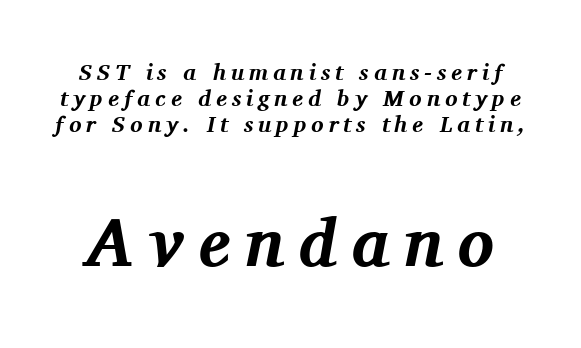
{"serif": "yes", "italic": "yes", "lean": "right", "slant_degrees": 11, "bold": "yes", "weight": "bold", "width": "normal", "stroke_contrast": "medium", "x_height": "medium", "monospaced": "no", "underline": "no", "line_spacing": "tight", "line_spacing_ratio": 1.12, "letter_spacing": "wide", "letter_spacing_em": 0.21, "larger_block": "second", "size_ratio": 2.96, "glyph_px": 68}
